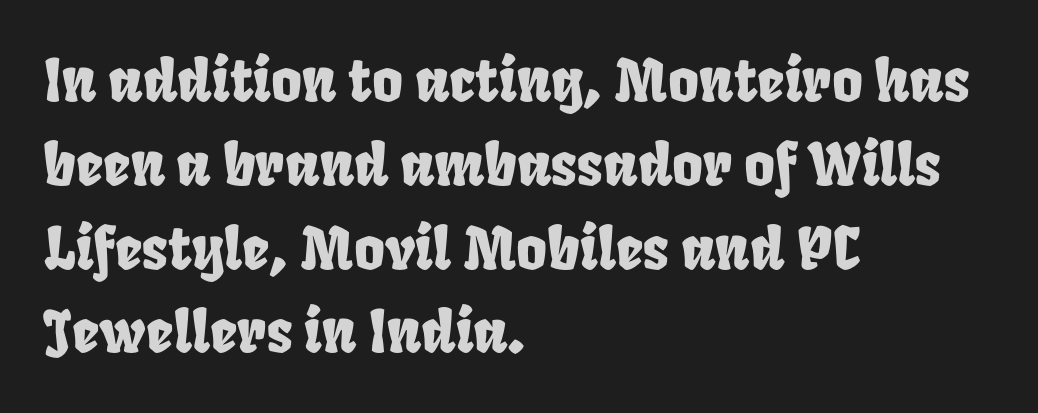
Q: Is the text underlined? A: No.
Q: How is the paragraph aligned? A: Left-aligned.
Q: Is the spacing between letters normal or unusually wide? A: Normal.
Q: Is the spacing between lines tight, normal or loose? A: Normal.
Q: Width (condensed, normal, or wide)? A: Condensed.
Q: Stroke contrast? A: Low.
Q: x-height? A: Large.
Q: Monospaced? A: No.
